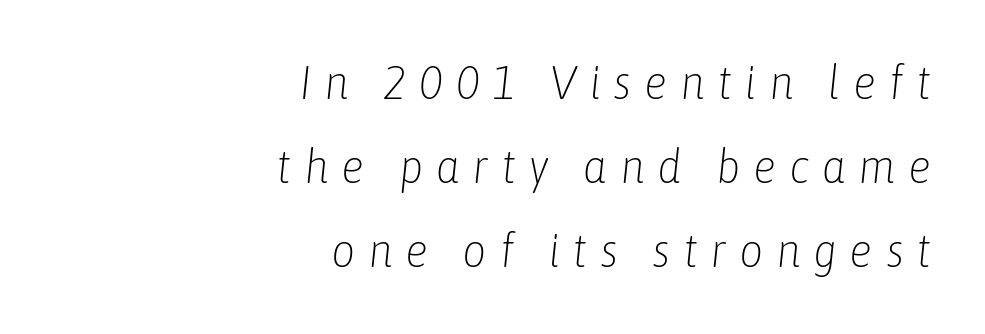
Q: Is the text bold? A: No.
Q: Is the text italic (slanted)? A: Yes, it leans right by about 6 degrees.
Q: Is the text underlined? A: No.
Q: How is the paragraph aligned? A: Right-aligned.
Q: Is the spacing between letters normal or unusually wide? A: Unusually wide.
Q: Width (condensed, normal, or wide)? A: Condensed.
Q: Stroke contrast? A: Low.
Q: x-height? A: Medium.
Q: Monospaced? A: No.
